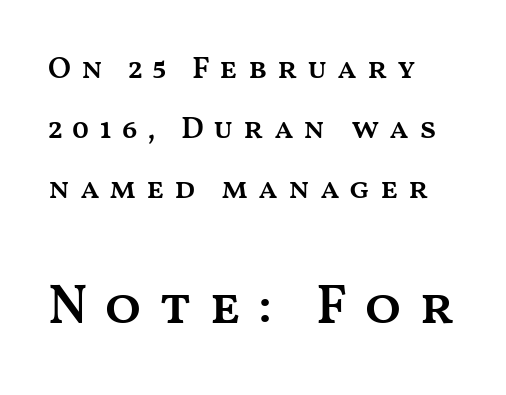
{"italic": "no", "bold": "semi", "weight": "semibold", "width": "wide", "stroke_contrast": "medium", "x_height": "medium", "monospaced": "no", "underline": "no", "align": "left", "line_spacing": "loose", "line_spacing_ratio": 1.93, "letter_spacing": "wide", "letter_spacing_em": 0.31, "larger_block": "second", "size_ratio": 1.74, "glyph_px": 54}
